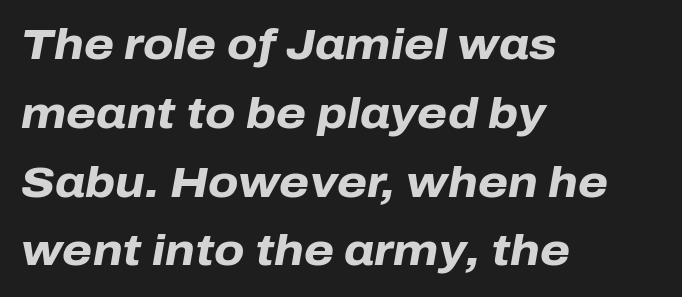
{"italic": "yes", "lean": "right", "slant_degrees": 10, "bold": "yes", "weight": "heavy", "width": "normal", "stroke_contrast": "low", "x_height": "medium", "monospaced": "no", "underline": "no", "align": "left", "line_spacing": "normal", "line_spacing_ratio": 1.6, "letter_spacing": "normal", "letter_spacing_em": 0.0, "glyph_px": 43}
